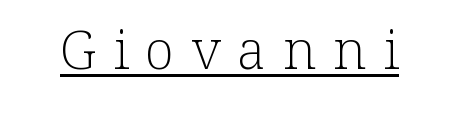
Q: Is the text bold? A: No.
Q: Is the text italic (slanted)? A: No, it is upright.
Q: Is the typeface a serif or a sans-serif typeface? A: Serif.
Q: Is the text underlined? A: Yes.
Q: Is the spacing between letters normal or unusually wide? A: Unusually wide.
Q: Width (condensed, normal, or wide)? A: Normal.
Q: Stroke contrast? A: Low.
Q: x-height? A: Medium.
Q: Monospaced? A: No.
